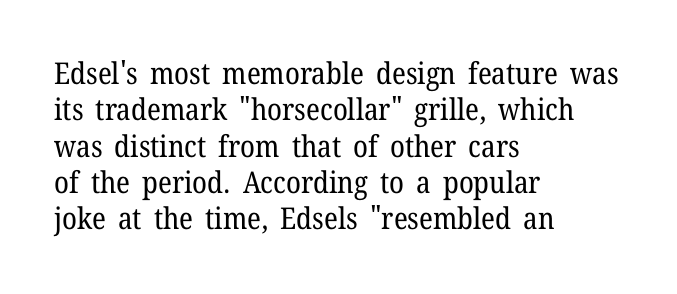
The image shows 30 px regular-weight serif type, upright; set left-aligned, line spacing 1.21x, normal letter spacing, not underlined; low stroke contrast and a medium x-height.
